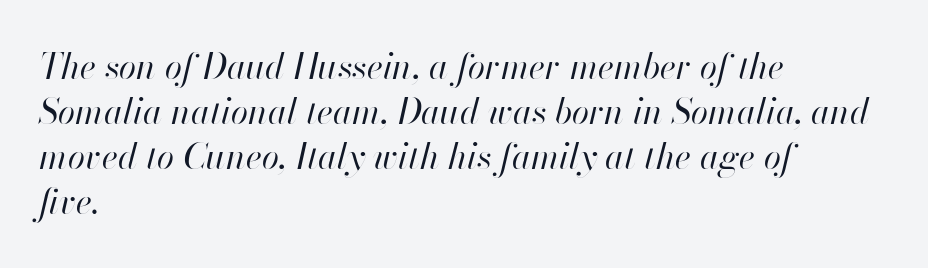
Q: Is the text bold? A: No.
Q: Is the text italic (slanted)? A: Yes, it leans right by about 13 degrees.
Q: Is the text underlined? A: No.
Q: How is the paragraph aligned? A: Left-aligned.
Q: Is the spacing between letters normal or unusually wide? A: Normal.
Q: Is the spacing between lines tight, normal or loose? A: Normal.
Q: Width (condensed, normal, or wide)? A: Normal.
Q: Stroke contrast? A: High.
Q: x-height? A: Small.
Q: Monospaced? A: No.
